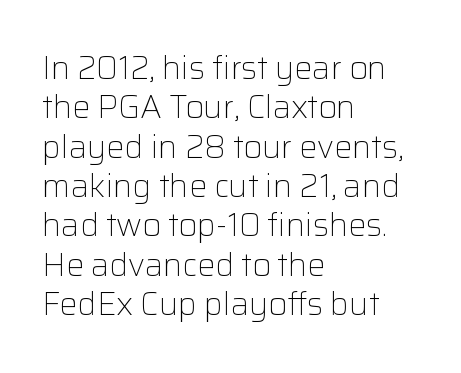
{"serif": "no", "italic": "no", "bold": "no", "weight": "light", "width": "normal", "stroke_contrast": "low", "x_height": "medium", "monospaced": "no", "underline": "no", "align": "left", "line_spacing_ratio": 1.23, "letter_spacing": "normal", "letter_spacing_em": 0.0, "glyph_px": 32}
